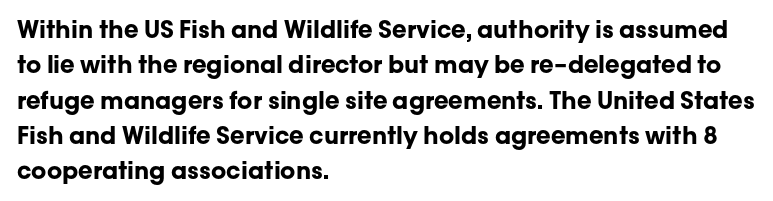
The baseline area is clear. Rendered with straight, roman letterforms. The face used here has the dense, thick strokes of a bold. One-word summary of the alignment: left.
